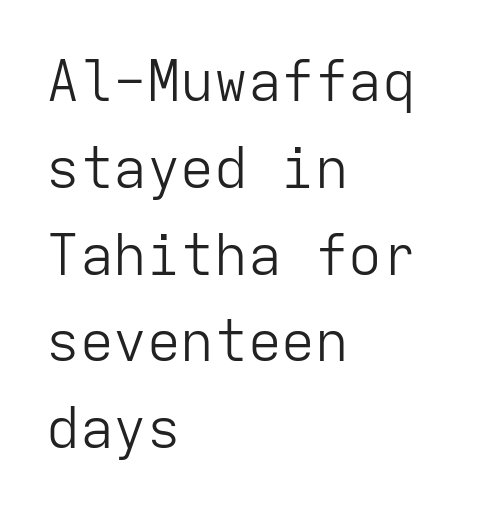
Q: Is the text bold? A: No.
Q: Is the text italic (slanted)? A: No, it is upright.
Q: Is the typeface a serif or a sans-serif typeface? A: Sans-serif.
Q: Is the text underlined? A: No.
Q: How is the paragraph aligned? A: Left-aligned.
Q: Is the spacing between letters normal or unusually wide? A: Normal.
Q: Is the spacing between lines tight, normal or loose? A: Normal.
Q: Width (condensed, normal, or wide)? A: Normal.
Q: Stroke contrast? A: Low.
Q: x-height? A: Medium.
Q: Monospaced? A: Yes.
